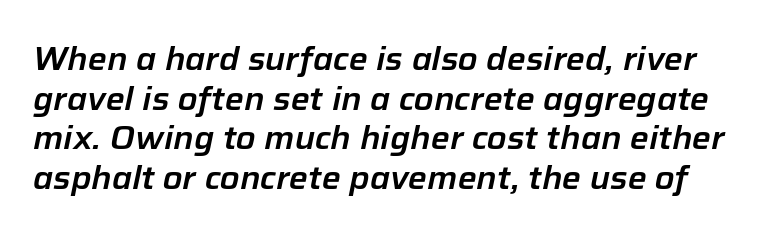
Spacing verdict: proportional, widths tailored to each character. The face used here has a pronounced slope to its letters. Descender tails drop into unmarked territory. There is no visible air inserted between adjacent glyphs.
